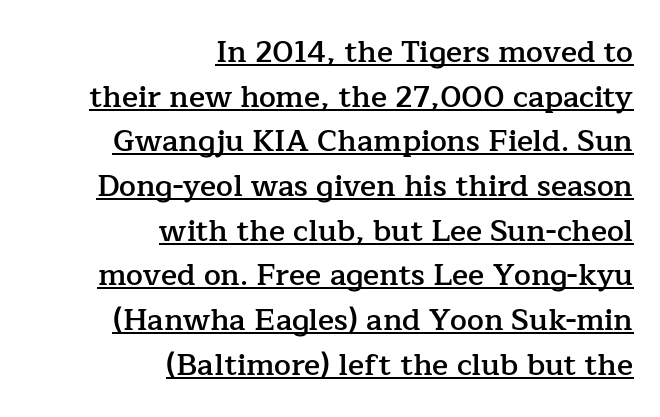
When letters stand straight like this, we call the style roman or upright. Does a line run under the words? Yes, clearly. A normal amount of white space separates one row of letters from the next. Every row of glyphs terminates at an identical x-position on the right. The rendering shows small feet on the letterforms — a serif design.
